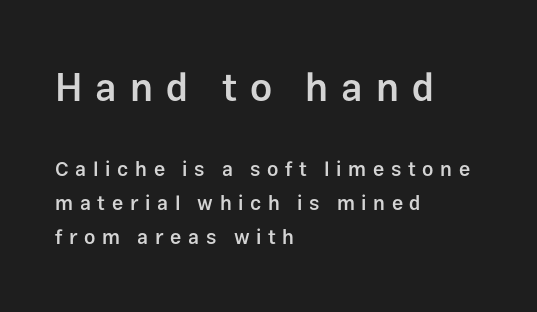
The image shows 39 px semibold sans-serif type, upright; set left-aligned, normal line spacing (1.7x), unusually wide letter spacing (+0.33 em), not underlined; the first (top) block is 1.95x larger; low stroke contrast and a medium x-height.
